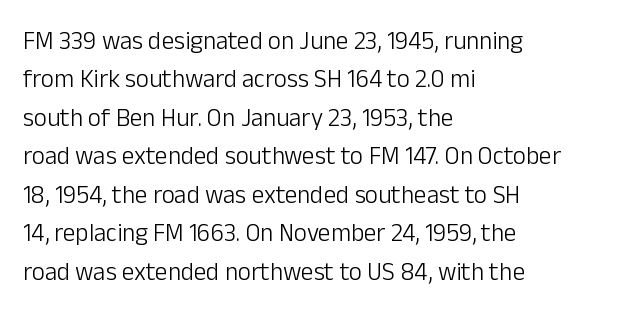
This sample uses an upright cut, with every glyph sitting square on the baseline. The string is rendered with underlining switched off. Tracking value appears to be zero — textbook default spacing. The lines in this sample share a left origin and differ only in where they stop. Vertical spacing — default.
